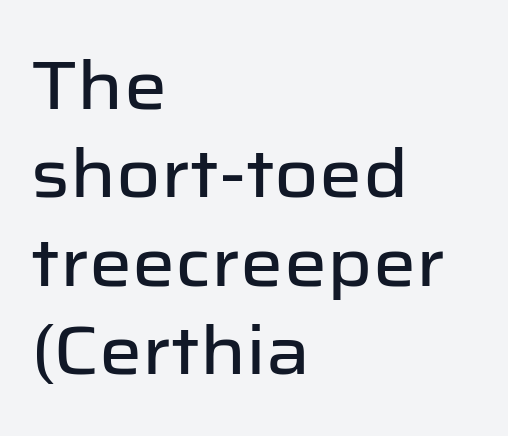
A typesetter would call this proportional, since set widths differ per character. Anything drawn beneath the words? Only blank space. The line texture is even and compact thanks to regular tracking. The block of text has a typical density, with ordinary space between rows. The rendering shows plain stroke endings on the letterforms — a sans-serif design.
